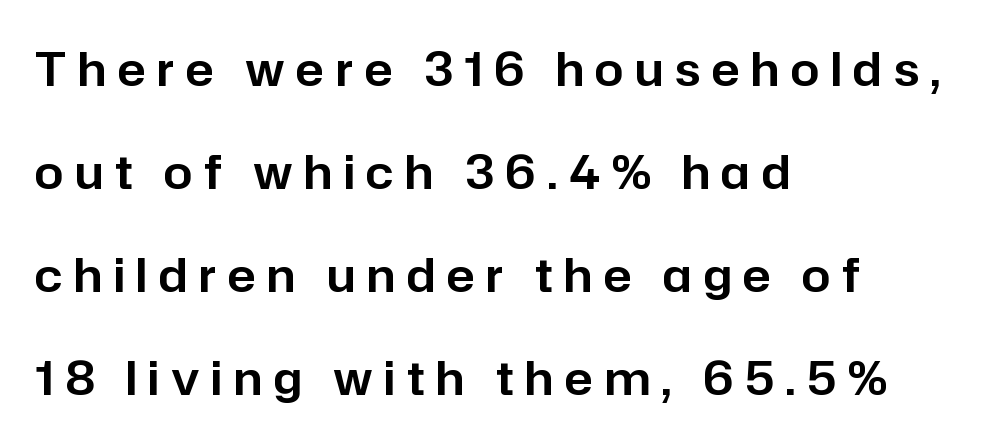
Is the block centered? No — it sits flush against the left margin. How are the letters spaced? Widely, with obvious added tracking. The words here are not underlined. The characters display no serif detailing; their extremities are plain. The type sits square on the baseline with zero lean.
